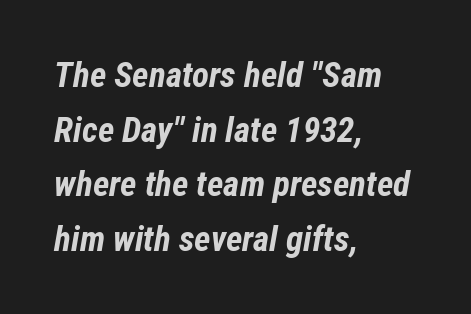
These lines are rendered in a variable-pitch font. What stands out about the letter spacing? Nothing — it is the standard amount. In CSS terms this would be text-align: left. Looking at the ascenders, they clearly lean. Each glyph is drawn with heavy, bold strokes.
